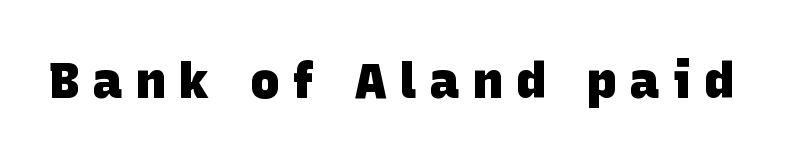
{"serif": "no", "bold": "yes", "weight": "heavy", "width": "normal", "stroke_contrast": "low", "x_height": "large", "monospaced": "no", "underline": "no", "letter_spacing": "wide", "letter_spacing_em": 0.26, "glyph_px": 50}
